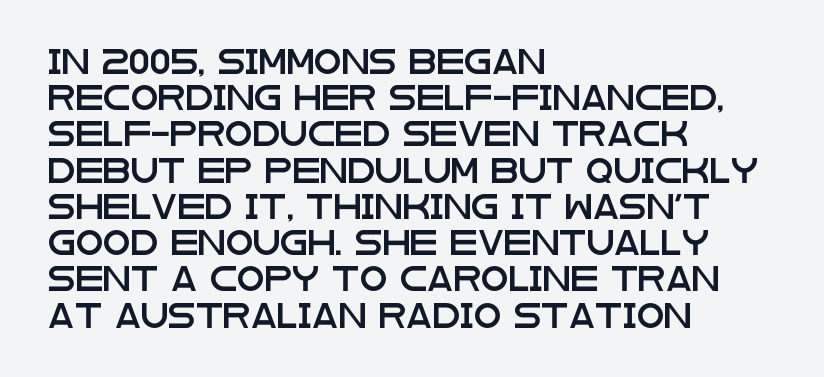
Q: Is the text italic (slanted)? A: No, it is upright.
Q: Is the text underlined? A: No.
Q: How is the paragraph aligned? A: Left-aligned.
Q: Is the spacing between letters normal or unusually wide? A: Normal.
Q: Is the spacing between lines tight, normal or loose? A: Normal.
